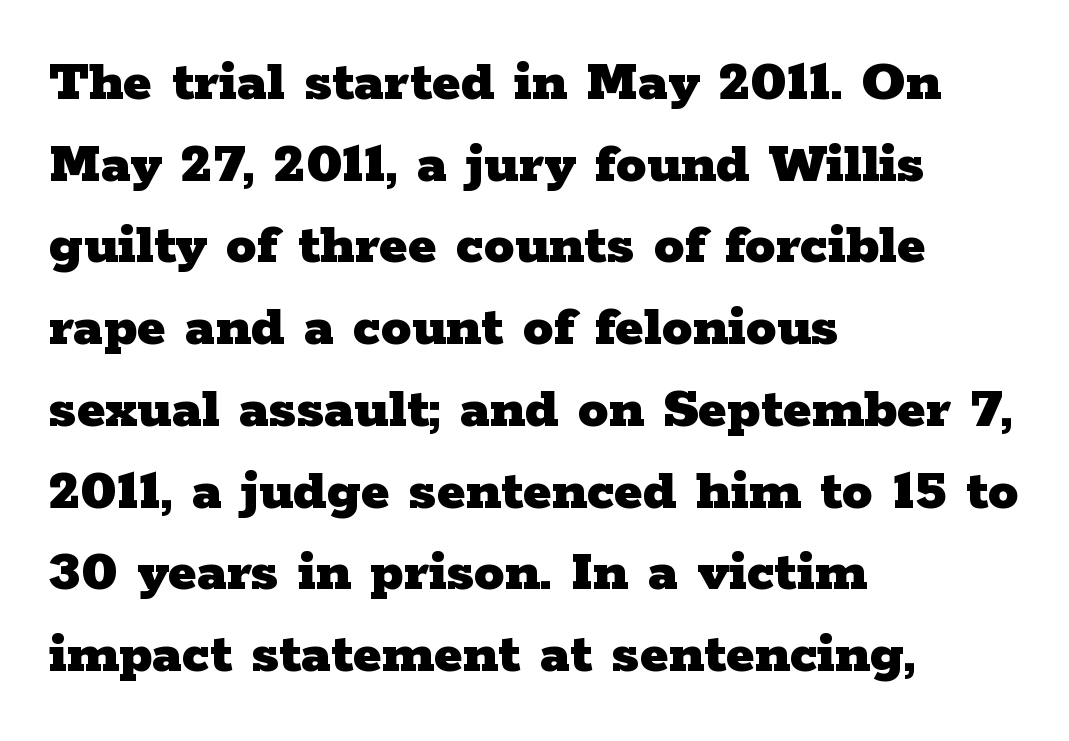
The line texture is even and compact thanks to regular tracking. The leading is moderate, giving the passage an even texture. Where is the straight margin? On the left. Rule under the text: the space is simply empty. Looks like regular typesetting: each glyph gets only the width it needs.
